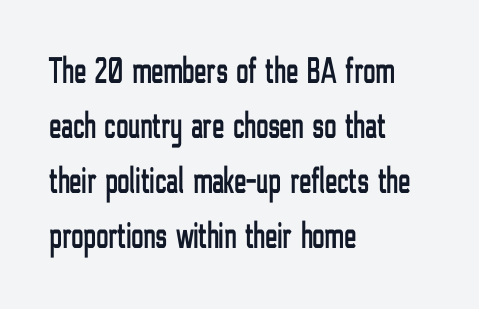
Q: Is the text italic (slanted)? A: No, it is upright.
Q: Is the typeface a serif or a sans-serif typeface? A: Sans-serif.
Q: Is the text underlined? A: No.
Q: How is the paragraph aligned? A: Left-aligned.
Q: Is the spacing between letters normal or unusually wide? A: Normal.
Q: Is the spacing between lines tight, normal or loose? A: Normal.
Q: Width (condensed, normal, or wide)? A: Condensed.
Q: Stroke contrast? A: Low.
Q: x-height? A: Medium.
Q: Monospaced? A: No.
